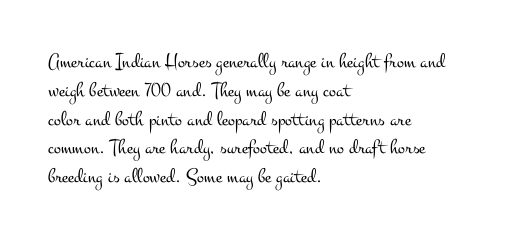
Each new line begins a customary step beneath the previous one. Stems here are at most as thick as an everyday book face. Words appear dense and cohesive because spacing is normal. Descenders hang freely into open space.
